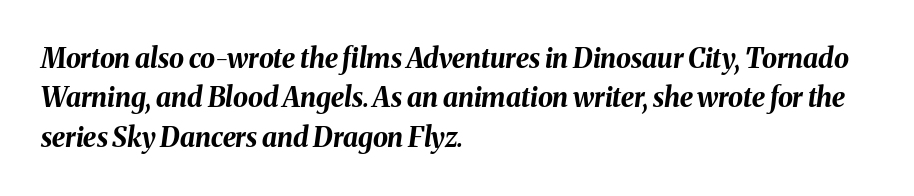
The passage shown stacks its lines at a standard gap. Only glyphs here, with clear space below each row. Short note: letters normally spaced. Caption: bold face, heavy strokes.
